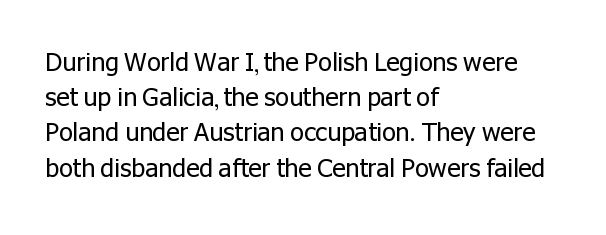
{"italic": "no", "bold": "no", "underline": "no", "align": "left", "line_spacing": "normal", "line_spacing_ratio": 1.41, "letter_spacing": "normal", "letter_spacing_em": 0.0, "glyph_px": 25}
